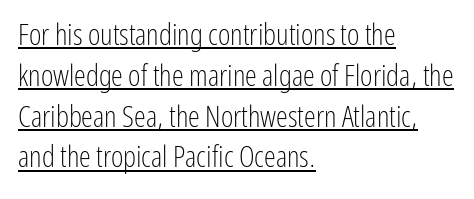
{"serif": "no", "italic": "no", "bold": "no", "weight": "light", "width": "condensed", "stroke_contrast": "low", "x_height": "medium", "monospaced": "no", "underline": "yes", "align": "left", "line_spacing": "normal", "line_spacing_ratio": 1.36, "letter_spacing": "normal", "letter_spacing_em": 0.0, "glyph_px": 30}
